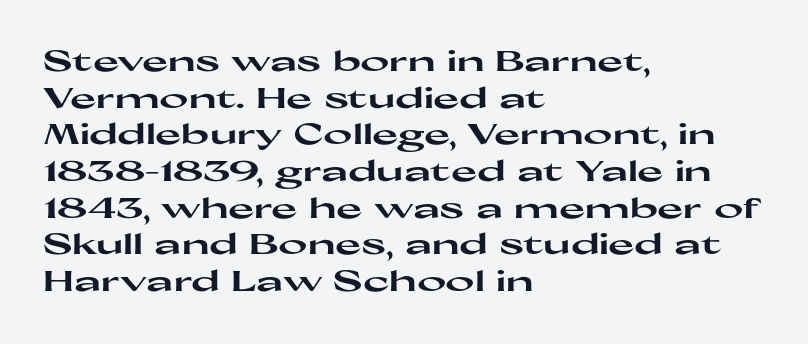
The lettering holds an erect, upright posture throughout. Grotesque or geometric, the face here clearly has no serifs. One glance says typical: line gaps are just what's usual. Typographic density is high because the face is bold. Rule under the text: the space is simply empty. The passage is arranged the way most books set body copy — flush left.
